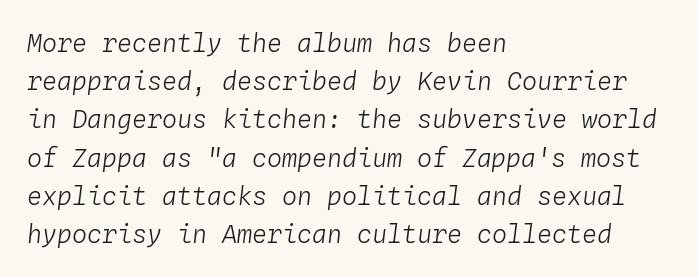
A quiet, ordinary-to-light weight characterises the typeface. The rows are spaced the way most documents space them. Type without underlining. Nothing unusual about the tracking: characters are spaced as the font intends. Designer's note — italics engaged.
